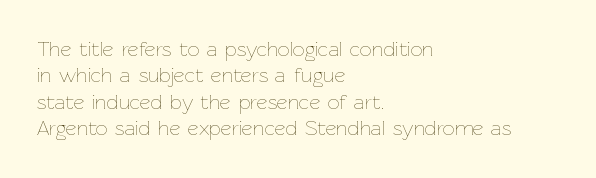
The rendering uses a moderate line-height, typical for paragraphs. Only glyphs here, with clear space below each row. The passage is arranged the way most books set body copy — flush left. Spacing between characters is what you'd get straight out of the box.
